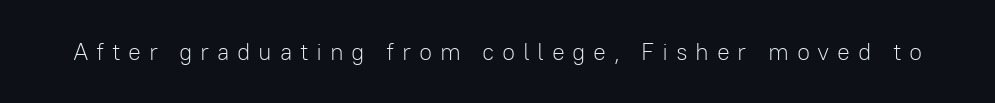
Q: Is the text bold? A: No.
Q: Is the text italic (slanted)? A: No, it is upright.
Q: Is the text underlined? A: No.
Q: Is the spacing between letters normal or unusually wide? A: Unusually wide.
